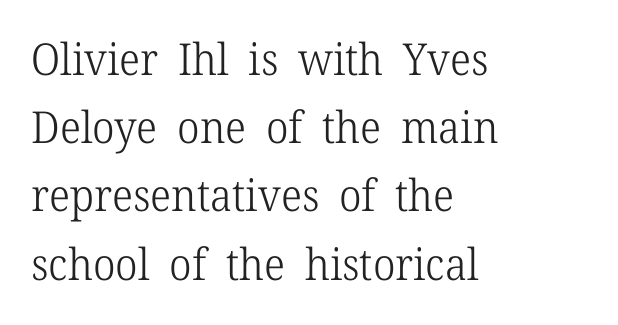
The foot of each line stays bare and open. The face used here is proportionally spaced, like ordinary book or web type. These lines are composed in type with serifs. Nobody touched the tracking dial on this one. Is the type heavy? It reads as light-to-regular instead. Leftover space on each line is placed entirely after the last word.
